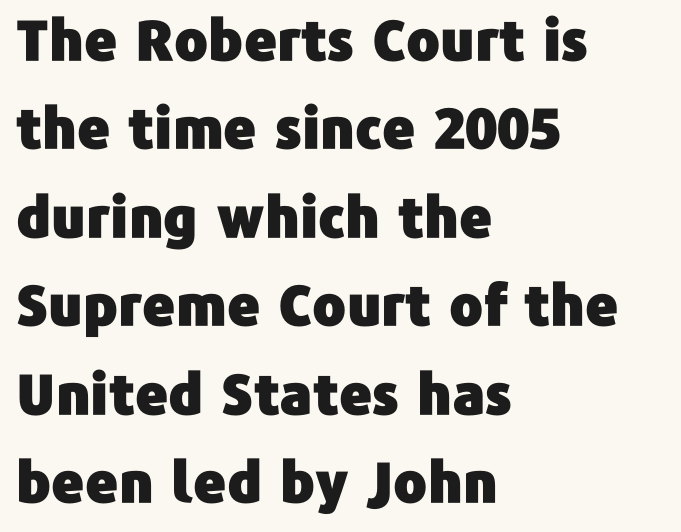
The typeface chosen for these lines omits serifs. Interline gaps are of average width in this sample. A classic flush-left, rag-right setting is used for this passage. Check the space under the baseline: it is left empty.
